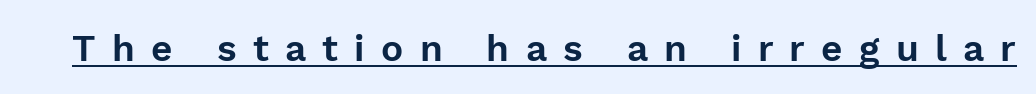
The image shows 37 px sans-serif type, upright; set unusually wide letter spacing (+0.44 em), underlined; low stroke contrast and a medium x-height.
